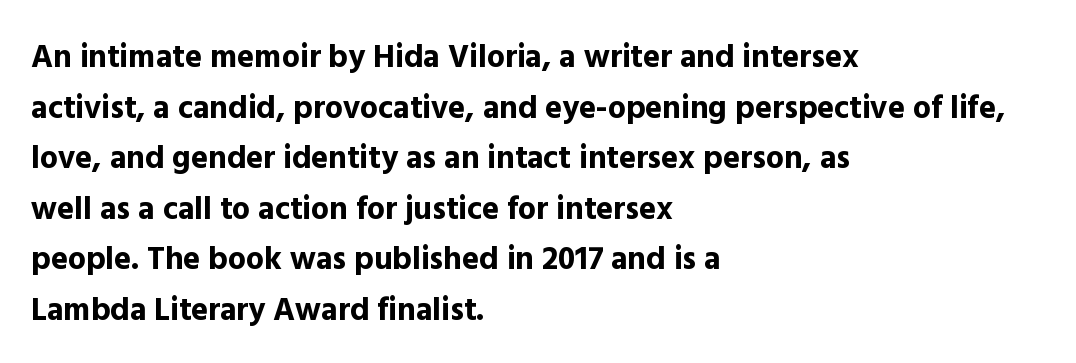
Beneath every word, the page is bare. Horizontal bands of white between lines are of average thickness. The typesetting leans heavy: a genuine bold. Grotesque or geometric, the face here clearly has no serifs. A roman cut, with each character standing at attention. Is the letter spacing exaggerated? No — it looks like the ordinary default.
